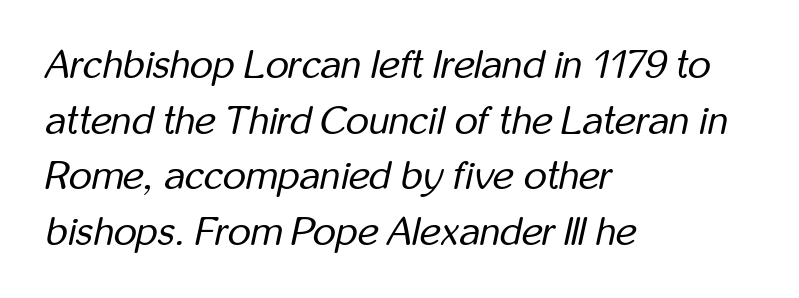
The space between consecutive lines is moderate. These lines are rendered in a variable-pitch font. Has an underline been added? It has not. These lines were composed using italics. Weight: not bold — regular or lighter. The rendering anchors every line to the left-hand side.
